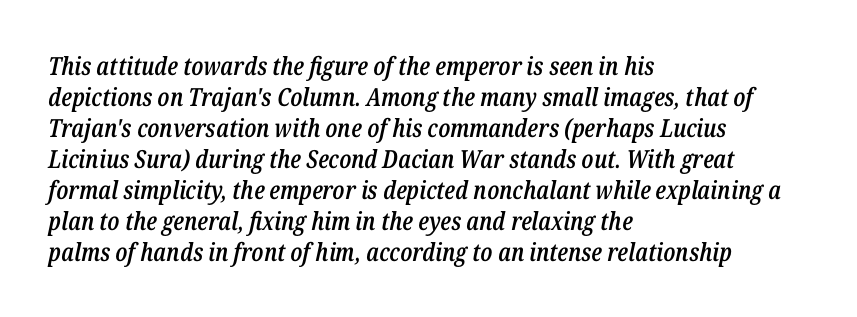
The image shows 25 px text type, italic (leaning right); set left-aligned, line spacing 1.24x, normal letter spacing, not underlined.
